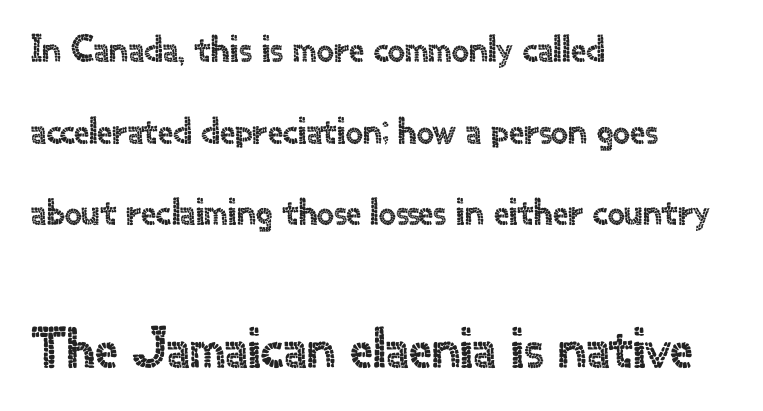
A sans-serif font was chosen for this passage. This rendering features lettering with no underline. How are the letters spaced? Ordinarily, with no added tracking. Which of the two is more prominent by size? The second, at the bottom.
